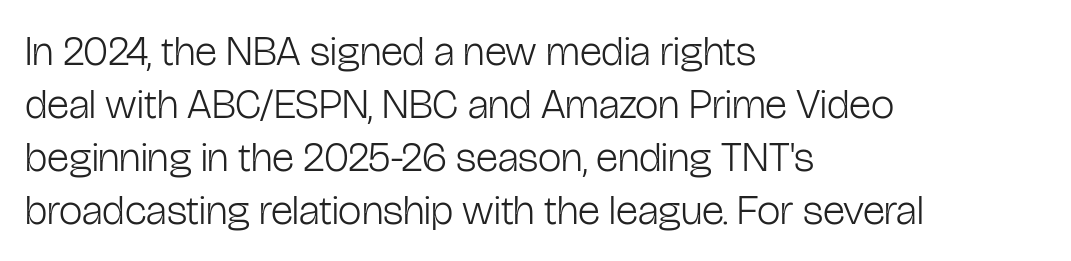
The image shows 42 px light, condensed sans-serif type, upright; set left-aligned, normal line spacing (1.26x), normal letter spacing, not underlined; low stroke contrast and a medium x-height.
